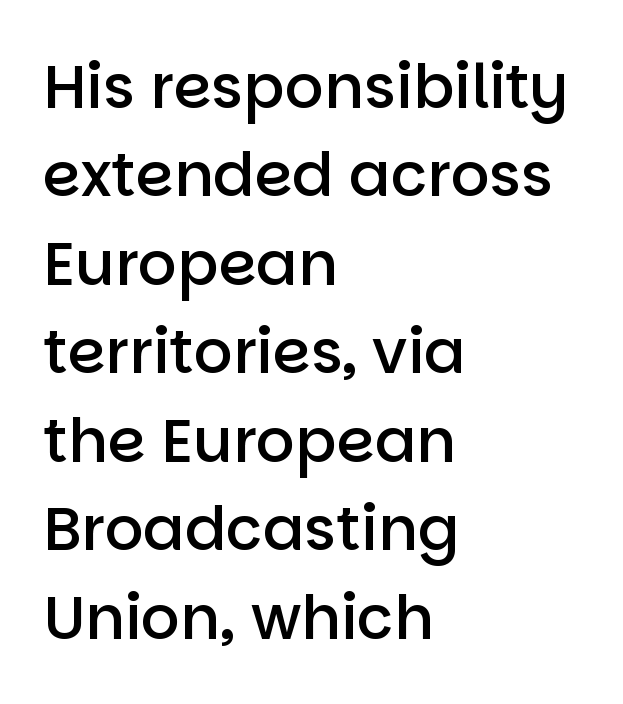
The image shows 61 px semibold sans-serif type, upright; set left-aligned, normal line spacing (1.45x), normal letter spacing, not underlined; low stroke contrast and a large x-height.
